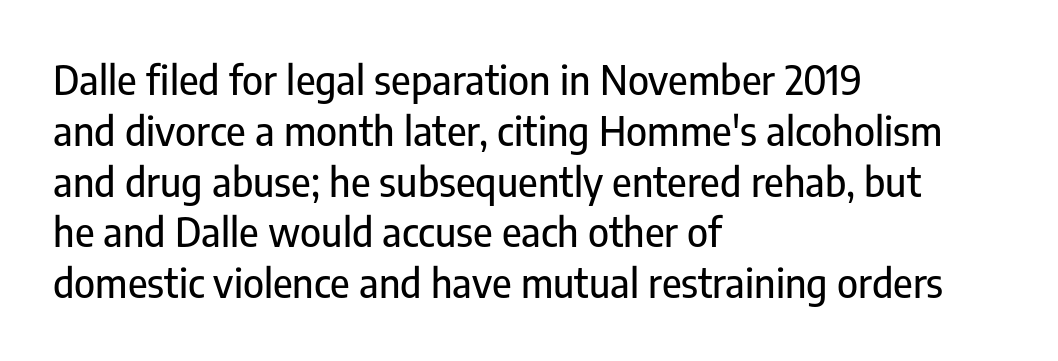
The image shows 40 px condensed sans-serif type, upright; set left-aligned, normal line spacing (1.27x), normal letter spacing, not underlined; low stroke contrast and a medium x-height.
